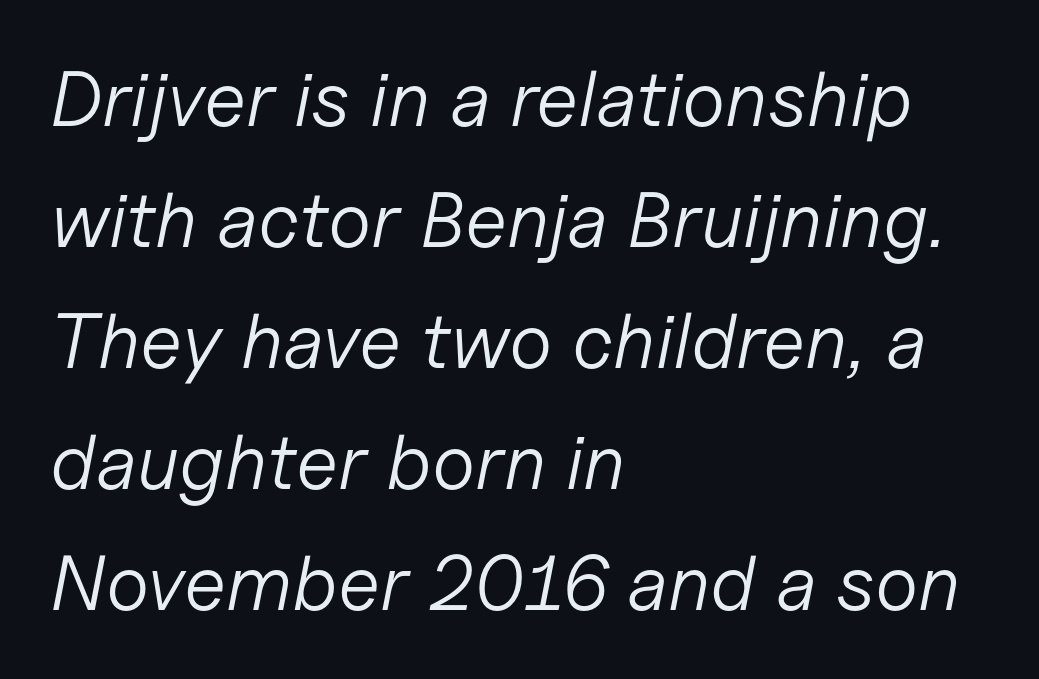
The image shows 78 px light type, italic (leaning right); set left-aligned, normal line spacing (1.55x), normal letter spacing, not underlined; low stroke contrast and a medium x-height.
